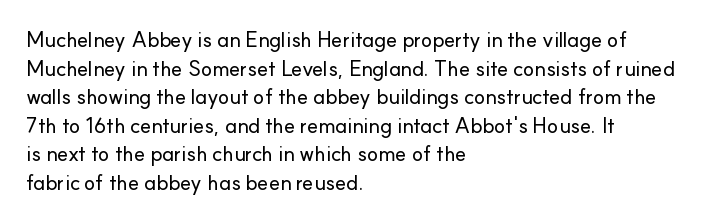
{"italic": "no", "underline": "no", "align": "left", "line_spacing": "normal", "line_spacing_ratio": 1.36, "letter_spacing": "normal", "letter_spacing_em": 0.0, "glyph_px": 21}
